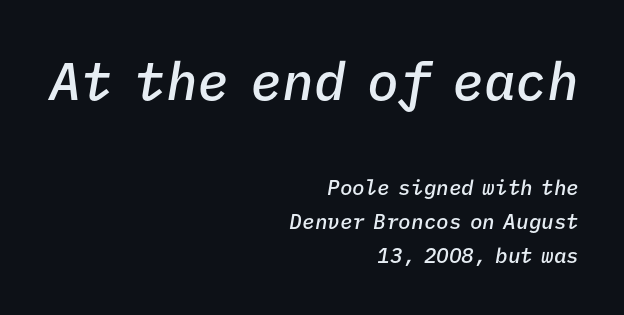
{"italic": "yes", "lean": "right", "slant_degrees": 9, "bold": "semi", "weight": "semibold", "width": "normal", "stroke_contrast": "low", "x_height": "medium", "monospaced": "yes", "underline": "no", "align": "right", "line_spacing": "normal", "line_spacing_ratio": 1.62, "letter_spacing": "normal", "letter_spacing_em": 0.0, "larger_block": "first", "size_ratio": 2.52, "glyph_px": 53}
